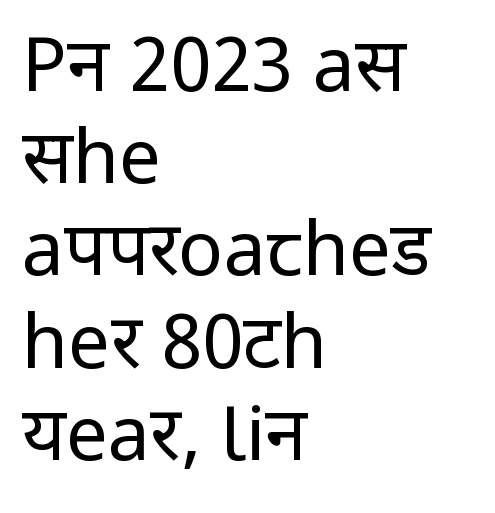
Q: Is the text bold? A: No.
Q: Is the text italic (slanted)? A: No, it is upright.
Q: Is the typeface a serif or a sans-serif typeface? A: Sans-serif.
Q: Is the text underlined? A: No.
Q: How is the paragraph aligned? A: Left-aligned.
Q: Is the spacing between letters normal or unusually wide? A: Normal.
Q: Width (condensed, normal, or wide)? A: Condensed.
Q: Stroke contrast? A: Low.
Q: x-height? A: Large.
Q: Monospaced? A: No.
